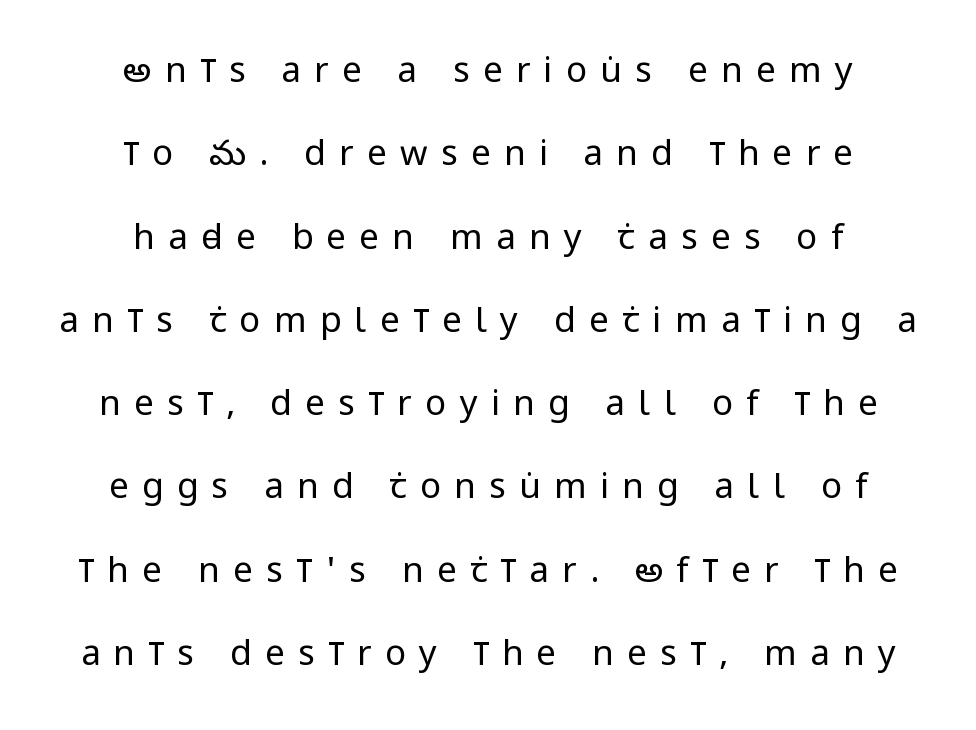
Is the letter spacing exaggerated? Yes — the characters are pushed far apart. The letterforms sit at book weight or below. One glance says open: line gaps are wider than usual. The passage shown is typed in a proportional face where columns would drift.
